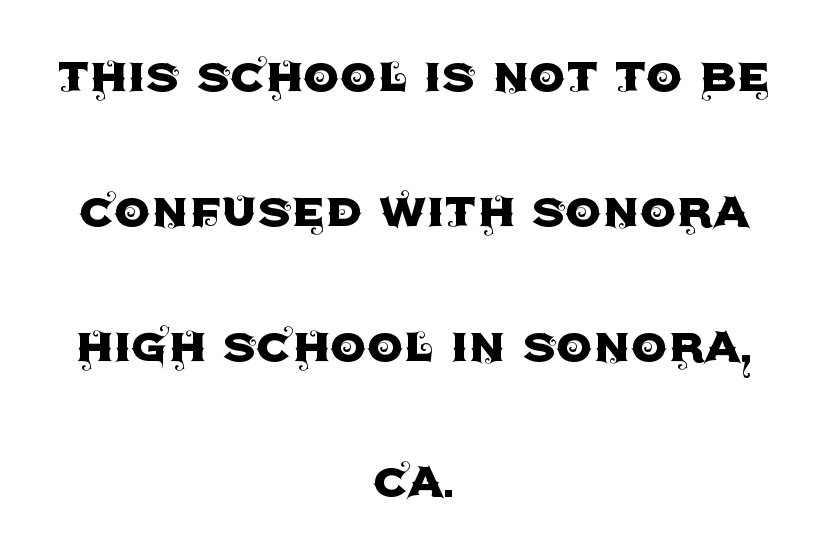
{"serif": "no", "italic": "no", "width": "normal", "x_height": "large", "monospaced": "no", "underline": "no", "align": "center", "line_spacing": "loose", "line_spacing_ratio": 2.33, "letter_spacing": "normal", "letter_spacing_em": 0.0, "glyph_px": 58}
